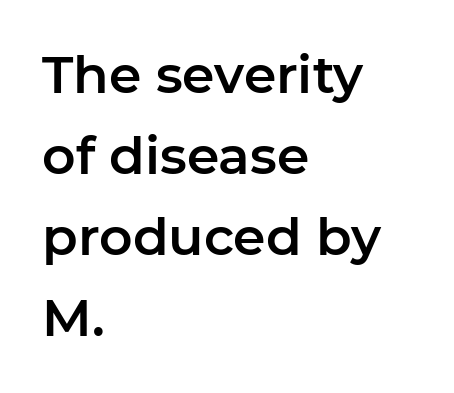
Rendered with straight, roman letterforms. Check under the words: just untouched page. Characters follow at the spacing the type designer built in. Varying glyph widths throughout — classic text-font behaviour.
